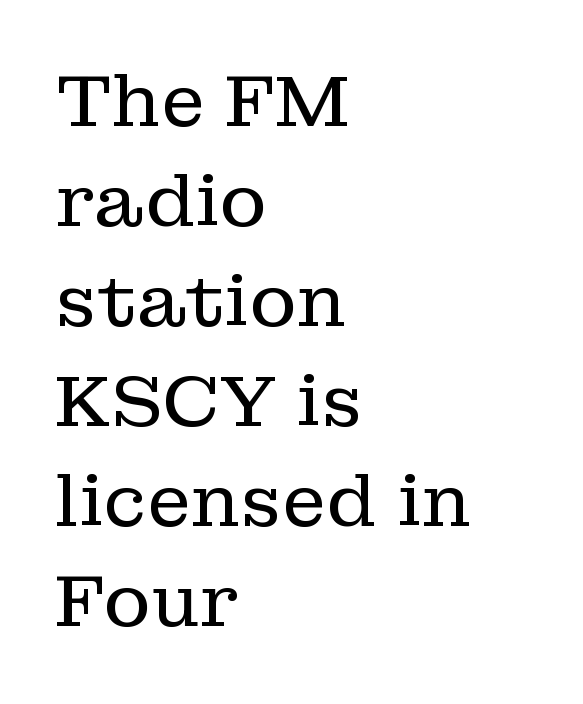
{"serif": "yes", "italic": "no", "bold": "no", "weight": "regular", "width": "normal", "stroke_contrast": "low", "x_height": "medium", "monospaced": "no", "underline": "no", "align": "left", "line_spacing": "normal", "line_spacing_ratio": 1.39, "letter_spacing": "normal", "letter_spacing_em": 0.0, "glyph_px": 72}
